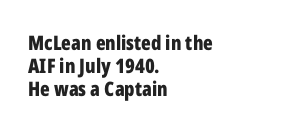
Compared with typical body copy, the letter spacing here is the same. This block would grow much taller if given ordinary leading; it's compressed now. The glyphs are unaccompanied by any horizontal stroke below them. If you drew a ruler down the left edge, every line would touch it. Thick stems and heavy bowls — unmistakably bold. Every stem runs plumb, perpendicular to the baseline.
